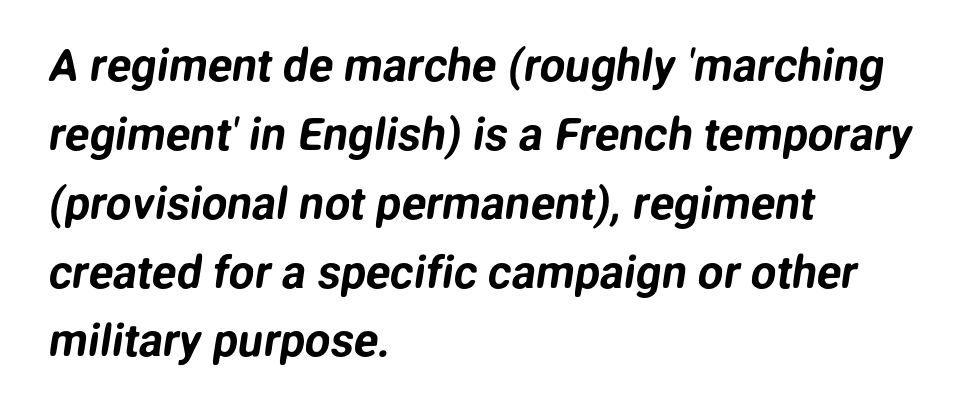
Q: Is the typeface a serif or a sans-serif typeface? A: Sans-serif.
Q: Is the text underlined? A: No.
Q: How is the paragraph aligned? A: Left-aligned.
Q: Is the spacing between letters normal or unusually wide? A: Normal.
Q: Is the spacing between lines tight, normal or loose? A: Normal.
Q: Width (condensed, normal, or wide)? A: Normal.
Q: Stroke contrast? A: Low.
Q: x-height? A: Medium.
Q: Monospaced? A: No.
